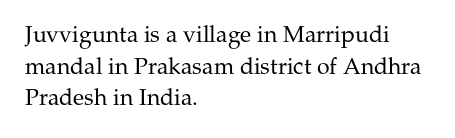
The strokes are not fattened; the text isn't bold. Beneath every word, the page is bare. Every row of glyphs begins at an identical x-position on the left. In terms of posture, this sample is upright.
